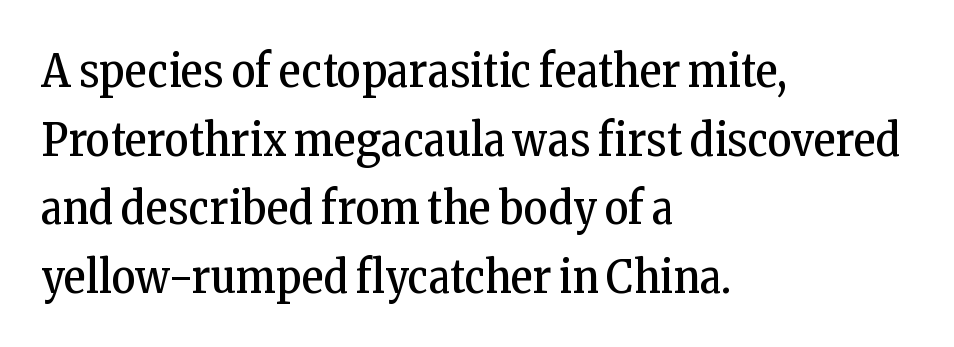
{"serif": "yes", "italic": "no", "bold": "no", "weight": "regular", "width": "condensed", "stroke_contrast": "low", "x_height": "medium", "monospaced": "no", "underline": "no", "align": "left", "line_spacing": "normal", "line_spacing_ratio": 1.49, "letter_spacing": "normal", "letter_spacing_em": 0.0, "glyph_px": 46}
